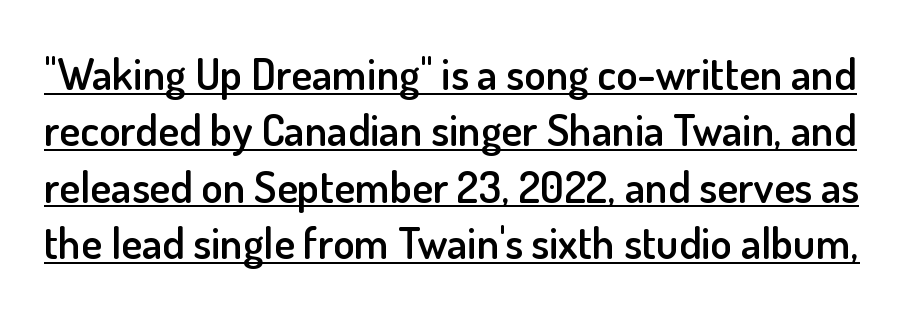
Observe the ordinary spacing: letters are neighbours, not strangers. These lines sit exactly where default settings would place them. The rendering uses the underline text-decoration. Each glyph is drawn with semibold strokes, heavier than normal yet not fully bold.
